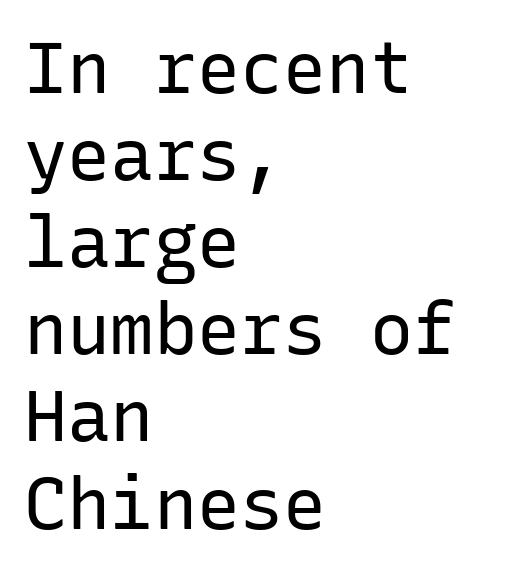
{"serif": "no", "italic": "no", "bold": "no", "weight": "regular", "width": "normal", "stroke_contrast": "low", "x_height": "medium", "monospaced": "yes", "underline": "no", "align": "left", "line_spacing_ratio": 1.21, "letter_spacing": "normal", "letter_spacing_em": 0.0, "glyph_px": 72}
